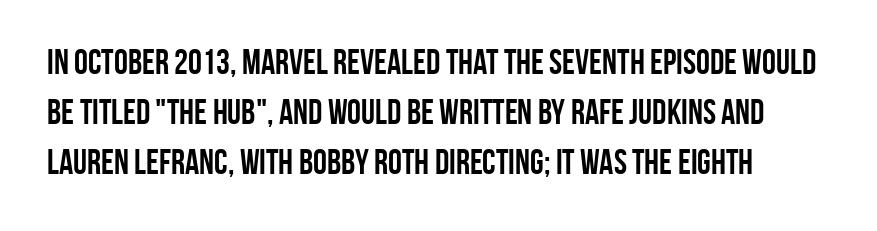
{"serif": "no", "italic": "no", "bold": "yes", "weight": "semibold", "width": "condensed", "stroke_contrast": "low", "x_height": "large", "monospaced": "no", "underline": "no", "line_spacing": "normal", "line_spacing_ratio": 1.43, "letter_spacing": "normal", "letter_spacing_em": 0.0, "glyph_px": 35}
